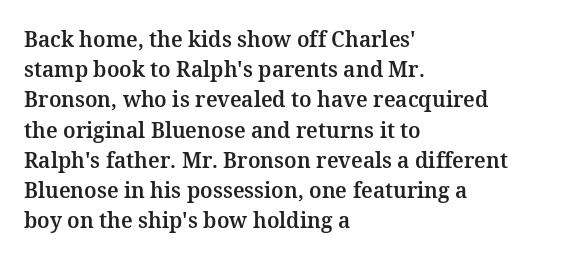
Q: Is the text italic (slanted)? A: No, it is upright.
Q: Is the text underlined? A: No.
Q: How is the paragraph aligned? A: Left-aligned.
Q: Is the spacing between letters normal or unusually wide? A: Normal.
Q: Is the spacing between lines tight, normal or loose? A: Normal.
